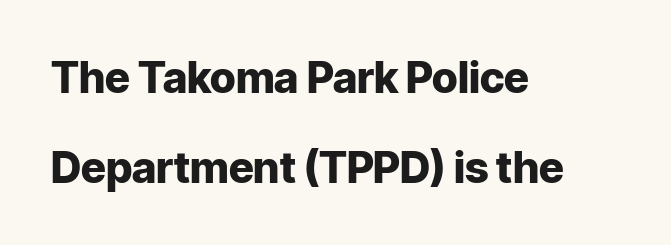
{"serif": "no", "italic": "no", "bold": "yes", "weight": "heavy", "width": "normal", "stroke_contrast": "low", "x_height": "medium", "monospaced": "no", "underline": "no", "align": "left", "line_spacing": "loose", "line_spacing_ratio": 2.09, "letter_spacing": "normal", "letter_spacing_em": 0.0, "glyph_px": 43}
